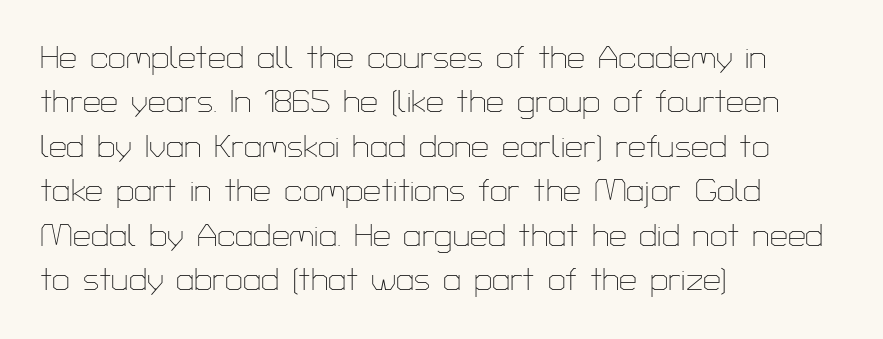
Q: Is the text bold? A: No.
Q: Is the text italic (slanted)? A: No, it is upright.
Q: Is the typeface a serif or a sans-serif typeface? A: Sans-serif.
Q: Is the text underlined? A: No.
Q: How is the paragraph aligned? A: Left-aligned.
Q: Is the spacing between letters normal or unusually wide? A: Normal.
Q: Is the spacing between lines tight, normal or loose? A: Normal.
Q: Width (condensed, normal, or wide)? A: Normal.
Q: Stroke contrast? A: Low.
Q: x-height? A: Medium.
Q: Monospaced? A: No.
